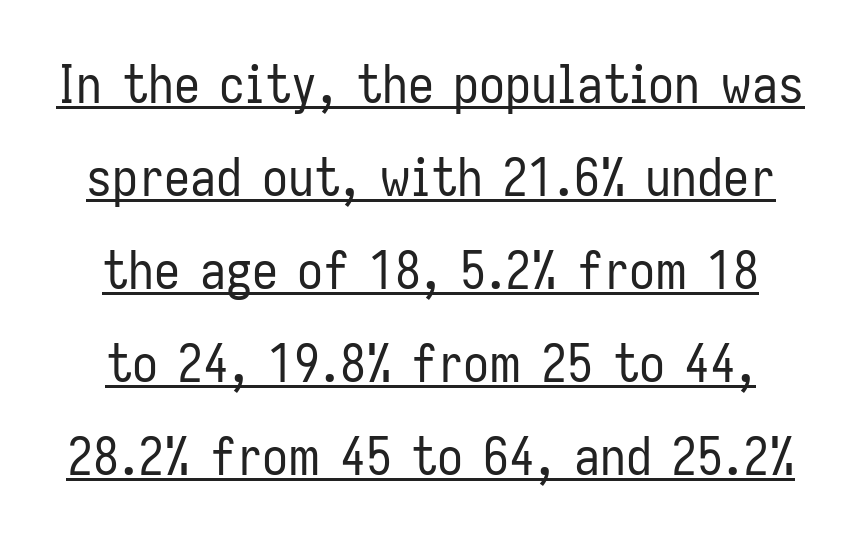
{"serif": "no", "italic": "no", "bold": "no", "weight": "regular", "width": "condensed", "stroke_contrast": "low", "x_height": "medium", "monospaced": "no", "underline": "yes", "line_spacing_ratio": 1.79, "letter_spacing": "normal", "letter_spacing_em": 0.0, "glyph_px": 52}
